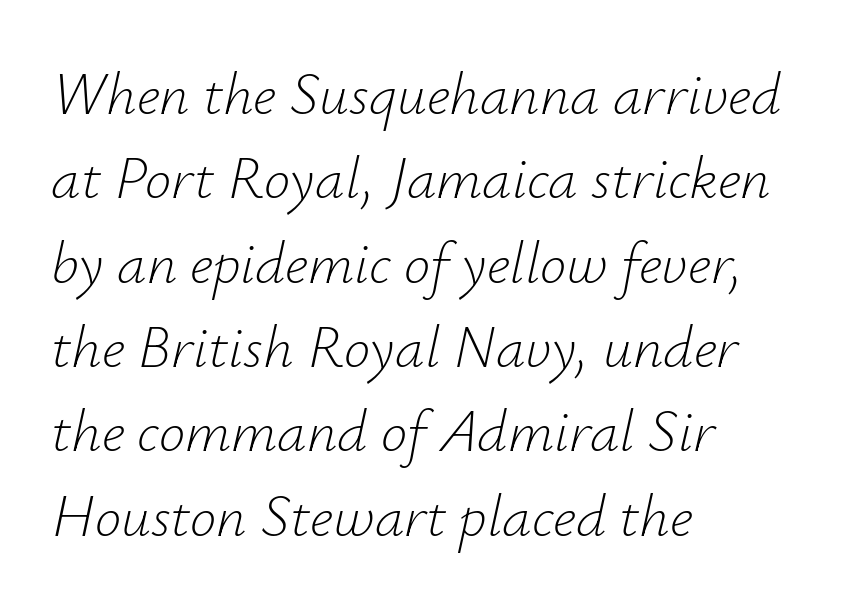
Q: Is the text bold? A: No.
Q: Is the text italic (slanted)? A: Yes, it leans right by about 12 degrees.
Q: Is the text underlined? A: No.
Q: How is the paragraph aligned? A: Left-aligned.
Q: Is the spacing between letters normal or unusually wide? A: Normal.
Q: Is the spacing between lines tight, normal or loose? A: Normal.
Q: Width (condensed, normal, or wide)? A: Normal.
Q: Stroke contrast? A: Low.
Q: x-height? A: Small.
Q: Monospaced? A: No.
